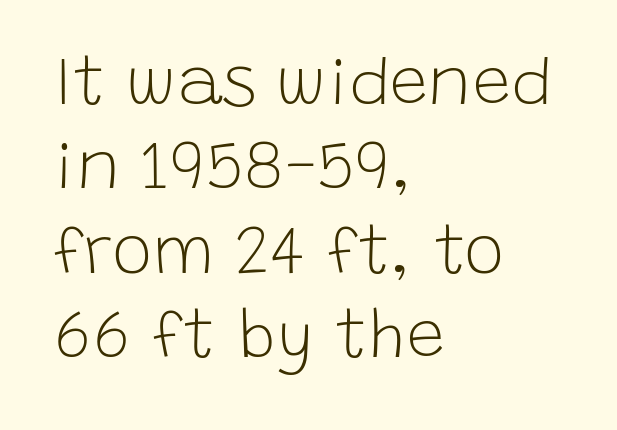
Q: Is the text bold? A: No.
Q: Is the text italic (slanted)? A: No, it is upright.
Q: Is the typeface a serif or a sans-serif typeface? A: Sans-serif.
Q: Is the text underlined? A: No.
Q: How is the paragraph aligned? A: Left-aligned.
Q: Is the spacing between letters normal or unusually wide? A: Normal.
Q: Width (condensed, normal, or wide)? A: Normal.
Q: Stroke contrast? A: Low.
Q: x-height? A: Large.
Q: Monospaced? A: No.
